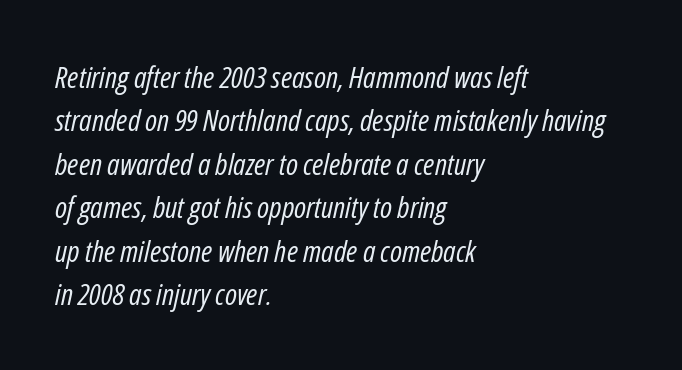
Q: Is the text bold? A: No.
Q: Is the text italic (slanted)? A: Yes, it leans right by about 12 degrees.
Q: Is the text underlined? A: No.
Q: How is the paragraph aligned? A: Left-aligned.
Q: Is the spacing between letters normal or unusually wide? A: Normal.
Q: Is the spacing between lines tight, normal or loose? A: Normal.
Q: Width (condensed, normal, or wide)? A: Condensed.
Q: Stroke contrast? A: Low.
Q: x-height? A: Medium.
Q: Monospaced? A: No.
